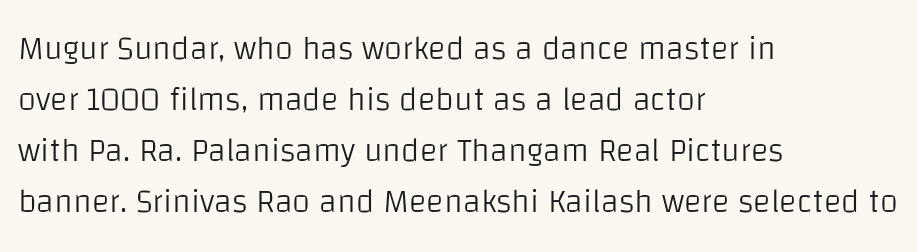
Q: Is the text bold? A: No.
Q: Is the text italic (slanted)? A: No, it is upright.
Q: Is the typeface a serif or a sans-serif typeface? A: Sans-serif.
Q: Is the text underlined? A: No.
Q: How is the paragraph aligned? A: Left-aligned.
Q: Is the spacing between letters normal or unusually wide? A: Normal.
Q: Is the spacing between lines tight, normal or loose? A: Normal.
Q: Width (condensed, normal, or wide)? A: Normal.
Q: Stroke contrast? A: Low.
Q: x-height? A: Large.
Q: Monospaced? A: No.
